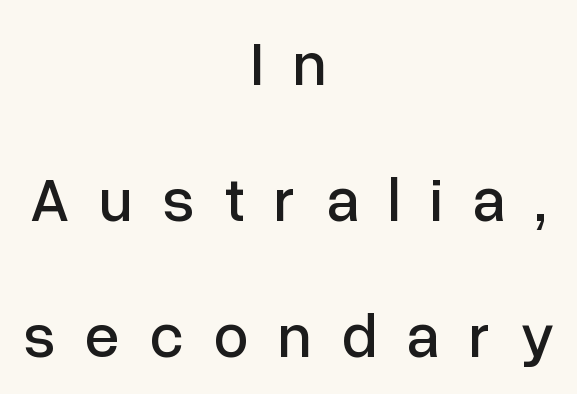
{"serif": "no", "italic": "no", "width": "normal", "stroke_contrast": "low", "x_height": "medium", "monospaced": "no", "underline": "no", "align": "center", "line_spacing": "loose", "line_spacing_ratio": 2.19, "letter_spacing": "wide", "letter_spacing_em": 0.48, "glyph_px": 62}
